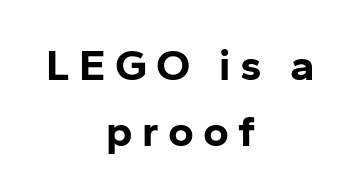
Q: Is the text bold? A: Yes.
Q: Is the text italic (slanted)? A: No, it is upright.
Q: Is the typeface a serif or a sans-serif typeface? A: Sans-serif.
Q: Is the text underlined? A: No.
Q: How is the paragraph aligned? A: Centered.
Q: Is the spacing between letters normal or unusually wide? A: Unusually wide.
Q: Is the spacing between lines tight, normal or loose? A: Normal.
Q: Width (condensed, normal, or wide)? A: Normal.
Q: Stroke contrast? A: Low.
Q: x-height? A: Medium.
Q: Monospaced? A: No.
